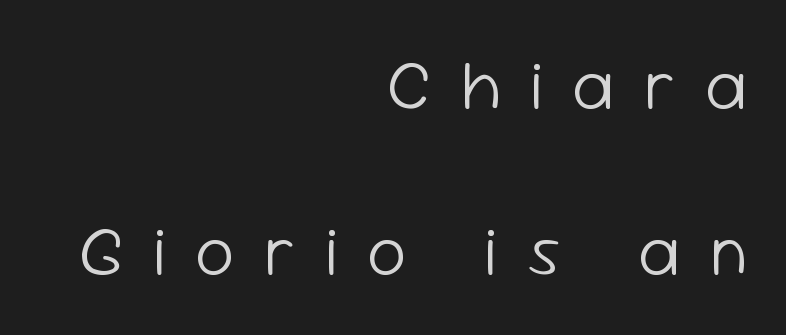
Q: Is the text bold? A: No.
Q: Is the text italic (slanted)? A: No, it is upright.
Q: Is the typeface a serif or a sans-serif typeface? A: Sans-serif.
Q: Is the text underlined? A: No.
Q: How is the paragraph aligned? A: Right-aligned.
Q: Is the spacing between letters normal or unusually wide? A: Unusually wide.
Q: Is the spacing between lines tight, normal or loose? A: Loose.
Q: Width (condensed, normal, or wide)? A: Normal.
Q: Stroke contrast? A: Low.
Q: x-height? A: Medium.
Q: Monospaced? A: No.
